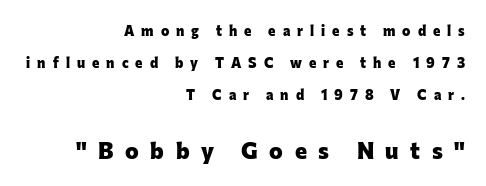
The image shows 23 px bold type, upright; set right-aligned, loose line spacing (2.28x), unusually wide letter spacing (+0.5 em), not underlined; the second (bottom) block is 1.64x larger.
